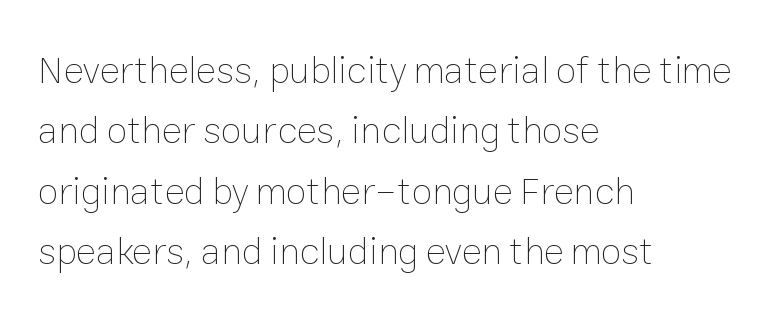
A light-to-regular cut is what we see here. Notice how descenders clear the ascenders below comfortably — that's standard leading. A typesetter would call this zero additional tracking. The lines are quadded left. Plain, unruled lines of type. The face used here is proportionally spaced, like ordinary book or web type.
